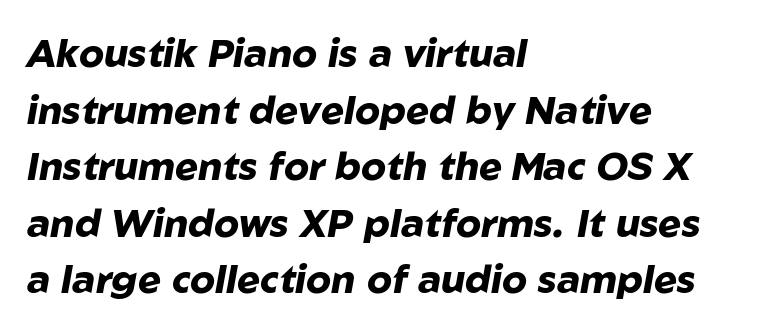
The image shows 39 px heavy type, italic (leaning right); set left-aligned, normal line spacing (1.45x), normal letter spacing, not underlined; low stroke contrast and a medium x-height.
